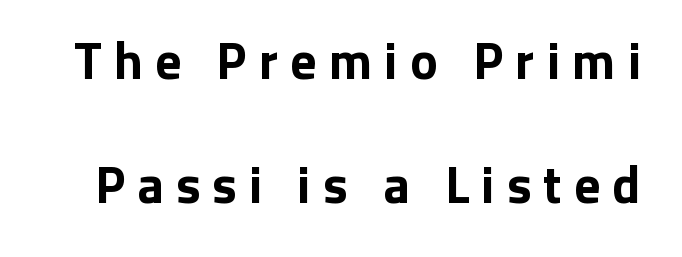
The image shows 52 px bold sans-serif type, upright; set loose line spacing (2.38x), unusually wide letter spacing (+0.23 em), not underlined; low stroke contrast and a medium x-height.
